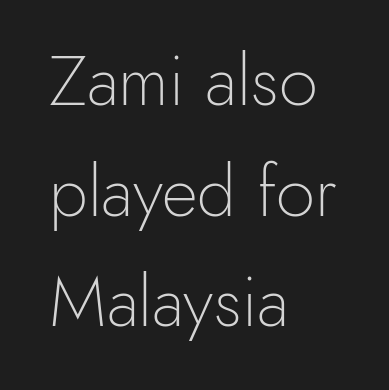
Ink coverage per letter is moderate at most. Has an underline been added? It has not. Note the varied advance widths — an 'i' is clearly narrower than an 'm'. The lines are quadded left.
